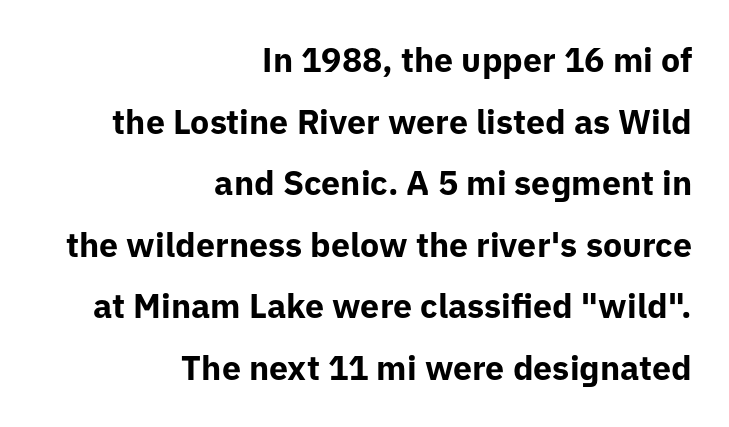
Do the characters align in a grid? No, the font is proportional. A roman cut, with each character standing at attention. Line endings align vertically; line beginnings do not. Regarding serifs, this sample does without them. Each word holds together tightly as a unit, with standard inter-letter gaps.
